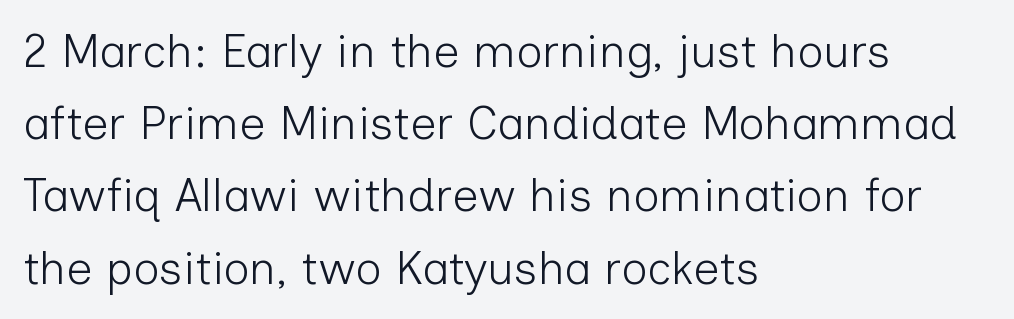
{"serif": "no", "italic": "no", "bold": "no", "weight": "light", "width": "normal", "stroke_contrast": "low", "x_height": "medium", "monospaced": "no", "underline": "no", "align": "left", "line_spacing": "normal", "line_spacing_ratio": 1.57, "letter_spacing": "normal", "letter_spacing_em": 0.0, "glyph_px": 46}
